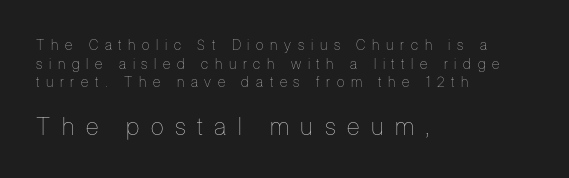
Tracking here is generous; glyphs stand well apart from one another. Layout note: lines flush left. The specimen omits any rule beneath the text block's lines. Block two is the big one; block one sits smaller above it. Summary of vertical rhythm: regular, with standard interline spacing.
